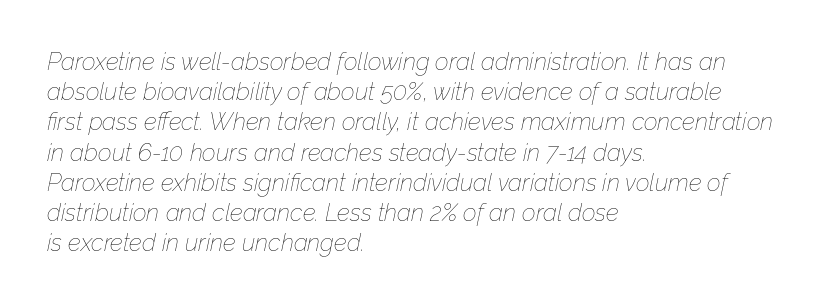
Q: Is the text bold? A: No.
Q: Is the text italic (slanted)? A: Yes, it leans right by about 12 degrees.
Q: Is the text underlined? A: No.
Q: How is the paragraph aligned? A: Left-aligned.
Q: Is the spacing between letters normal or unusually wide? A: Normal.
Q: Is the spacing between lines tight, normal or loose? A: Normal.
